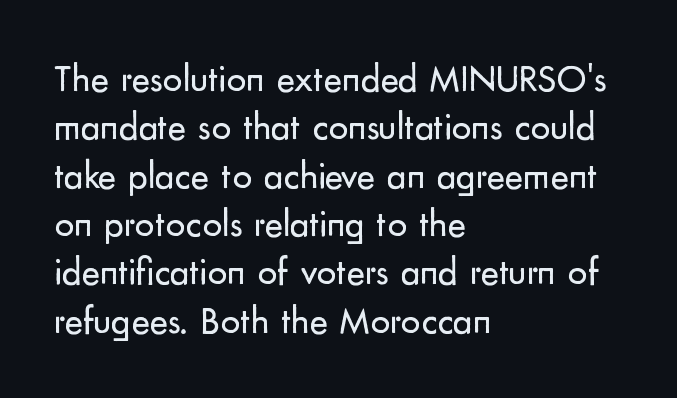
The image shows 39 px regular-weight sans-serif type, upright; set left-aligned, line spacing 1.24x, normal letter spacing, not underlined; low stroke contrast and a small x-height.
